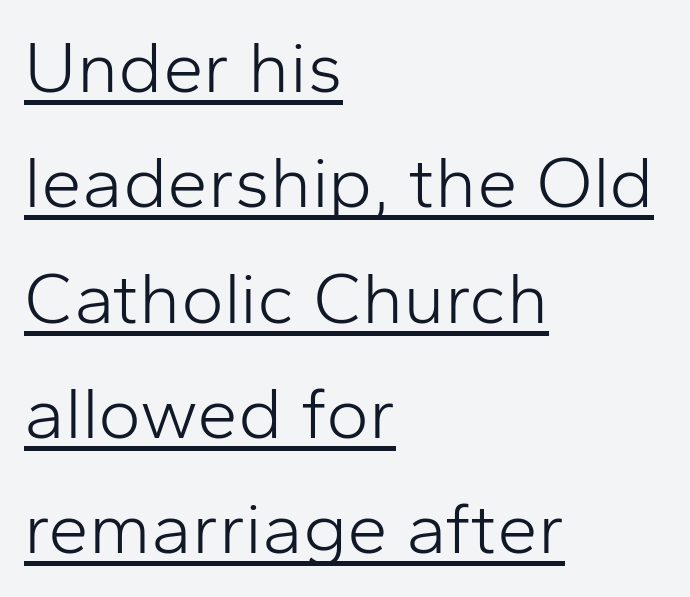
The image shows 73 px light sans-serif type, upright; set left-aligned, normal line spacing (1.58x), normal letter spacing, underlined; low stroke contrast and a medium x-height.
